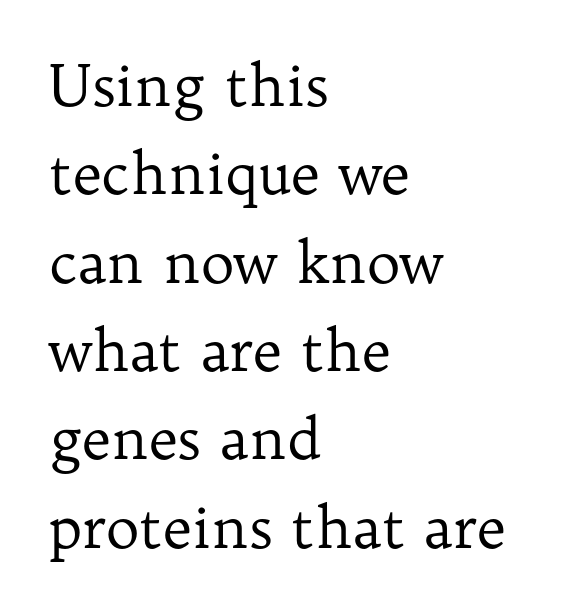
The image shows 57 px regular-weight serif type, upright; set left-aligned, normal line spacing (1.55x), normal letter spacing, not underlined; low stroke contrast and a medium x-height.
